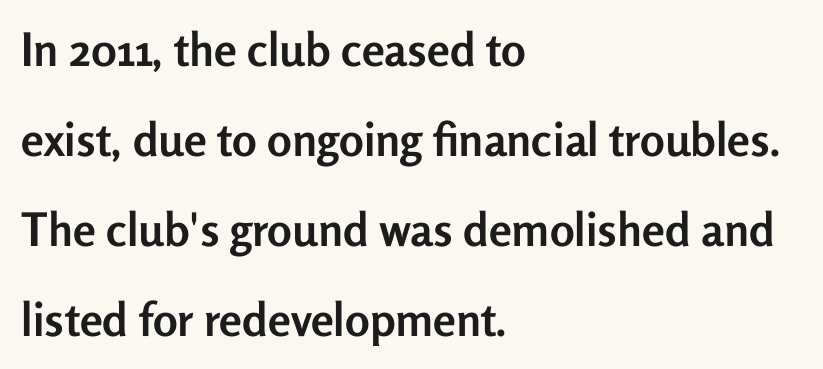
The rendering uses natural spacing where letterforms have individual widths. Typographic density is high because the face is bold. What's the leading like? Stretched, with rows far apart. Left-aligned paragraph, ragged on the right. The font family rendered here belongs to the sans-serif group. Any mark beneath the type? The region is blank.
